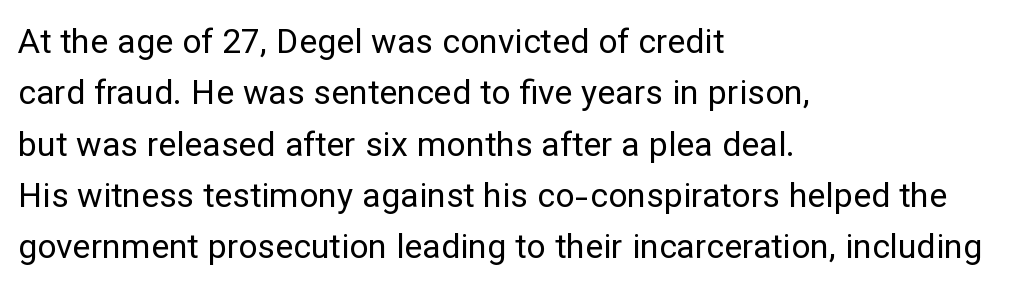
Students, observe: this is what conventionally led text looks like. Underline: absent. Each letter keeps its own natural width here, so spacing adapts to shape. The letterforms sit at book weight or below. Characters follow at the spacing the type designer built in.
